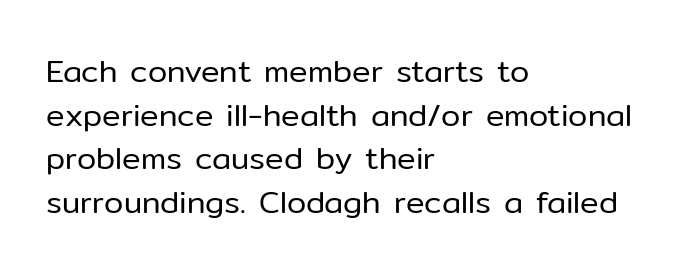
You can tell from the bare stems that sans-serif type was used. Think standard paragraph weight, or any step lighter than that. Spacing between characters is what you'd get straight out of the box. Check the space under the baseline: it is left empty.
